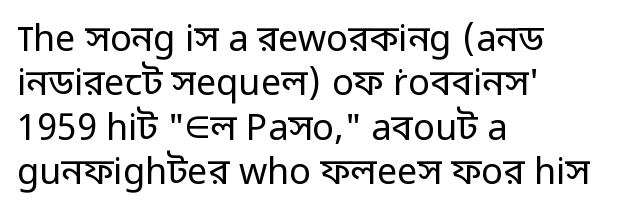
Q: Is the text bold? A: No.
Q: Is the text italic (slanted)? A: No, it is upright.
Q: Is the typeface a serif or a sans-serif typeface? A: Sans-serif.
Q: Is the text underlined? A: No.
Q: How is the paragraph aligned? A: Left-aligned.
Q: Is the spacing between letters normal or unusually wide? A: Normal.
Q: Width (condensed, normal, or wide)? A: Normal.
Q: Stroke contrast? A: Low.
Q: x-height? A: Medium.
Q: Monospaced? A: No.
